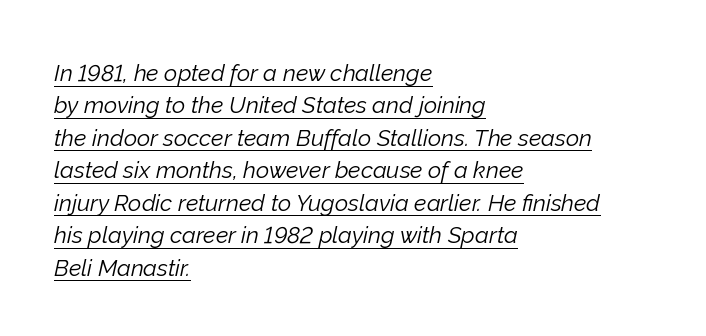
The image shows 23 px text type, italic (leaning right); set left-aligned, normal line spacing (1.41x), normal letter spacing, underlined.
